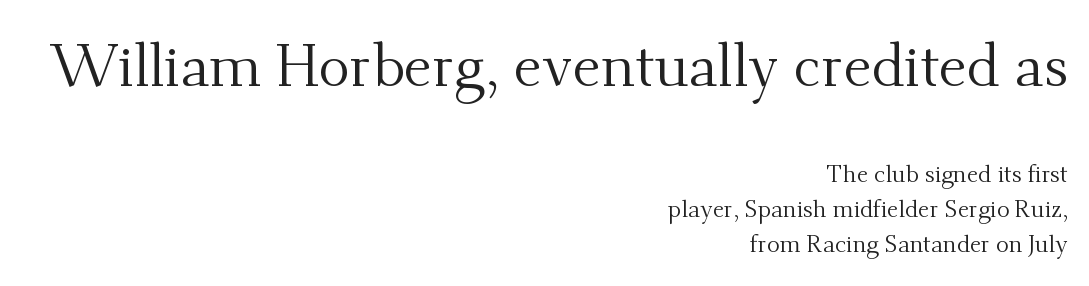
The image shows 59 px regular-weight serif type, upright; set right-aligned, normal line spacing (1.47x), normal letter spacing, not underlined; the first (top) block is 2.46x larger; medium stroke contrast and a small x-height.
